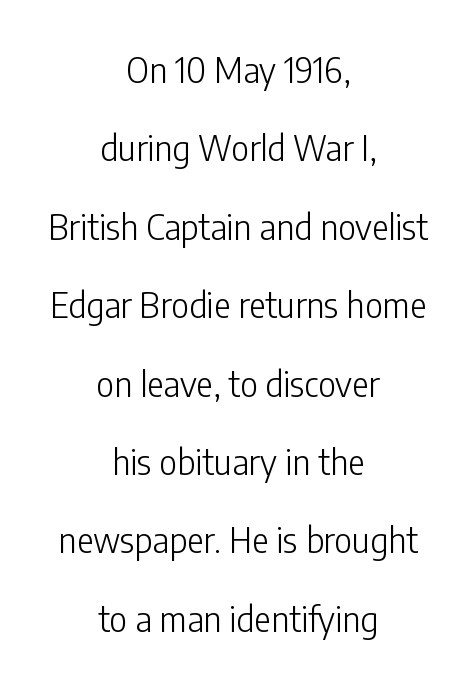
{"serif": "no", "italic": "no", "bold": "no", "weight": "light", "width": "condensed", "stroke_contrast": "low", "x_height": "medium", "monospaced": "no", "underline": "no", "align": "center", "line_spacing": "loose", "line_spacing_ratio": 2.24, "letter_spacing": "normal", "letter_spacing_em": 0.0, "glyph_px": 35}
